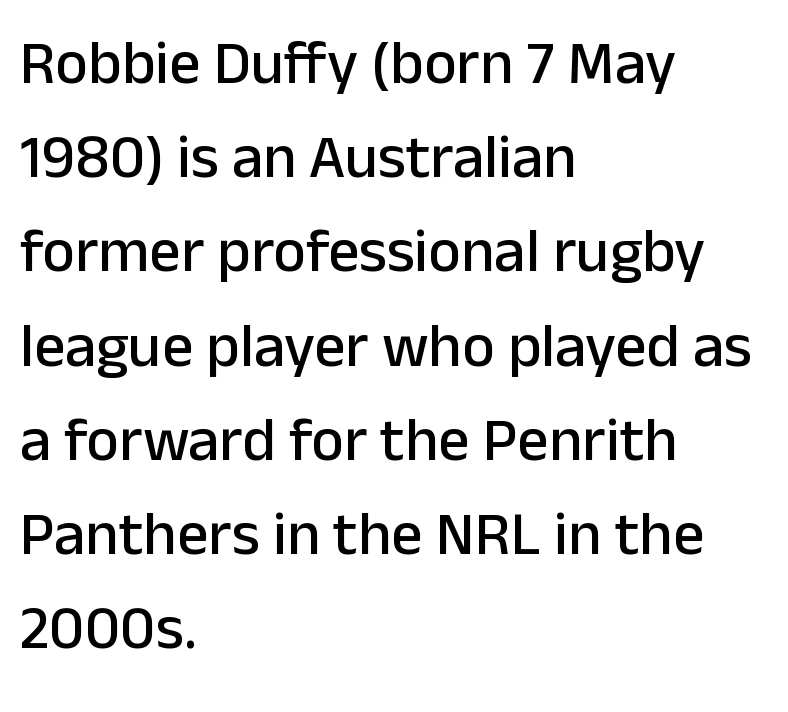
Varying glyph widths throughout — classic text-font behaviour. Do the letters lean? They stand straight. The designer went with a sans here, leaving each stem footless. Typeset ragged right — the left edge is the straight one.
